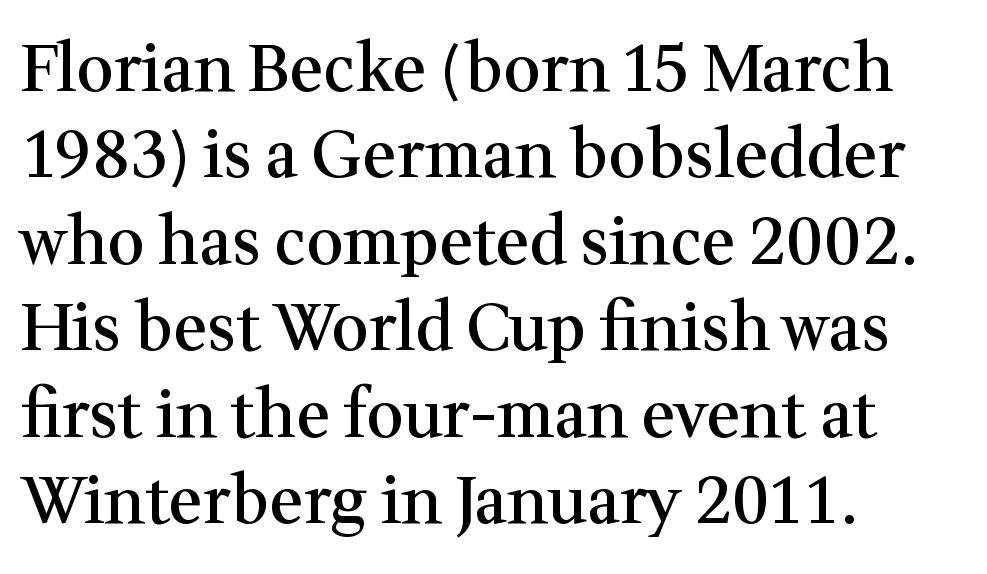
Q: Is the text bold? A: Semi-bold.
Q: Is the text italic (slanted)? A: No, it is upright.
Q: Is the typeface a serif or a sans-serif typeface? A: Serif.
Q: Is the text underlined? A: No.
Q: How is the paragraph aligned? A: Left-aligned.
Q: Is the spacing between letters normal or unusually wide? A: Normal.
Q: Is the spacing between lines tight, normal or loose? A: Normal.
Q: Width (condensed, normal, or wide)? A: Normal.
Q: Stroke contrast? A: Medium.
Q: x-height? A: Medium.
Q: Monospaced? A: No.
